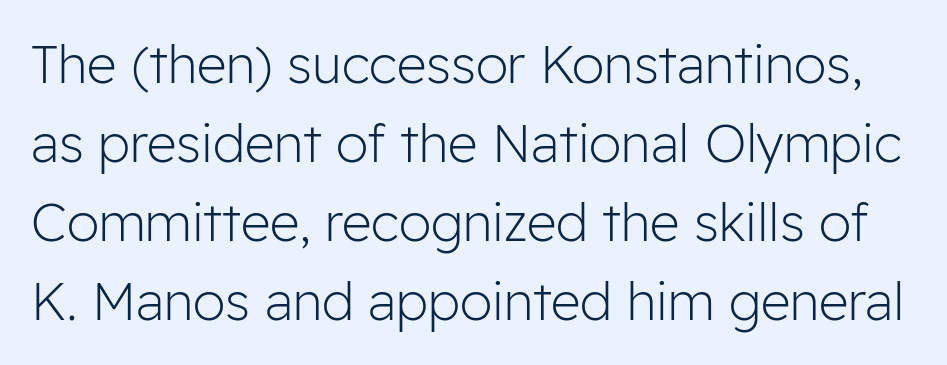
Whoever set this chose a conventional vertical rhythm. There is no visible air inserted between adjacent glyphs. Tall strokes in this sample are plumb rather than angled. Varying glyph widths throughout — classic text-font behaviour. Compared with a typical body face, this is equally light or lighter still.
